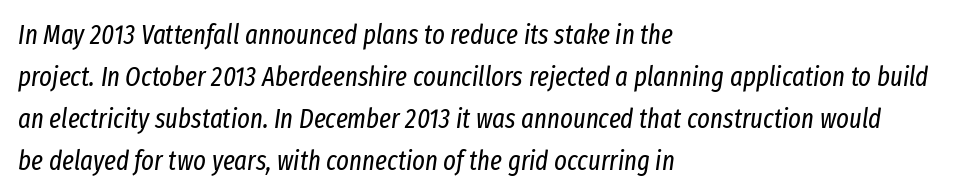
The image shows 27 px text type, italic (leaning right); set left-aligned, normal line spacing (1.55x), normal letter spacing, not underlined.
